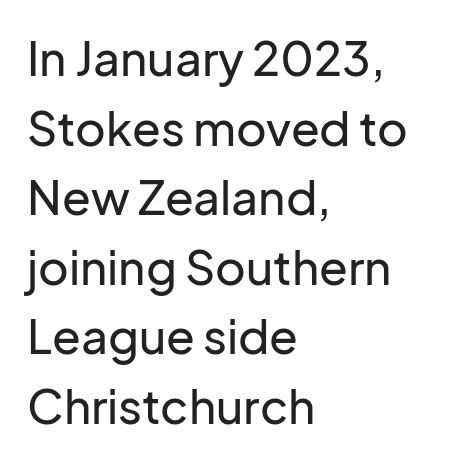
{"serif": "no", "italic": "no", "width": "normal", "stroke_contrast": "low", "x_height": "medium", "monospaced": "no", "underline": "no", "align": "left", "line_spacing": "normal", "line_spacing_ratio": 1.48, "letter_spacing": "normal", "letter_spacing_em": 0.0, "glyph_px": 47}
